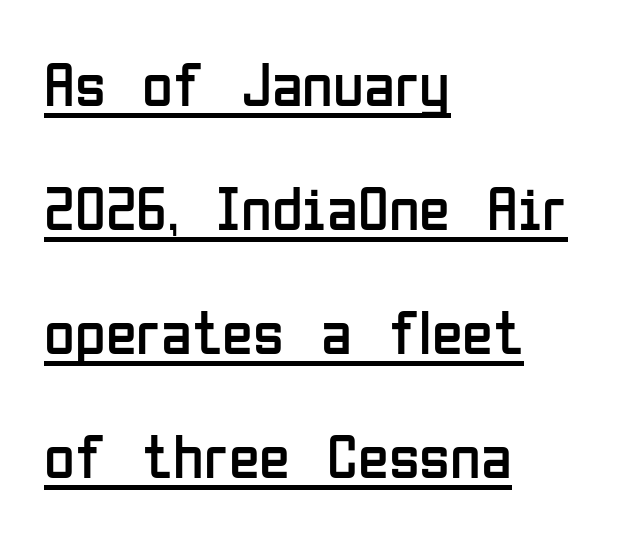
The image shows 63 px regular-weight, condensed sans-serif type, upright; set left-aligned, loose line spacing (1.97x), normal letter spacing, underlined; low stroke contrast and a medium x-height.
